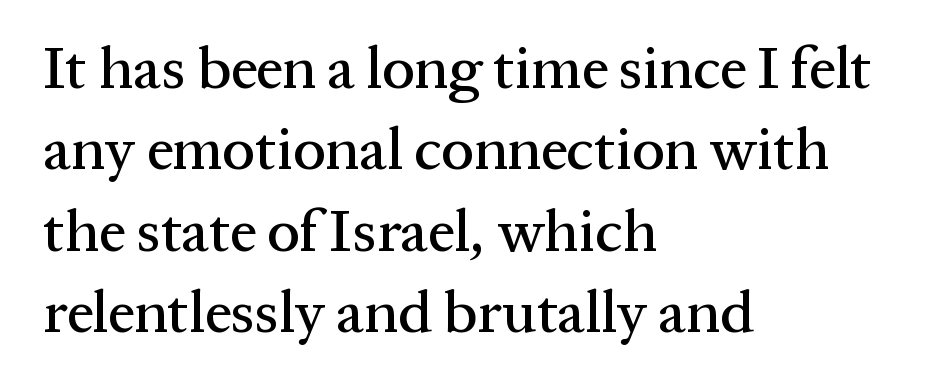
Here the glyphs are tracked normally, forming tight word shapes. The face used here is seriffed, in the tradition of book romans. The space directly below the letters is spotless. Unlike italic type, these characters show no tilt at all.
